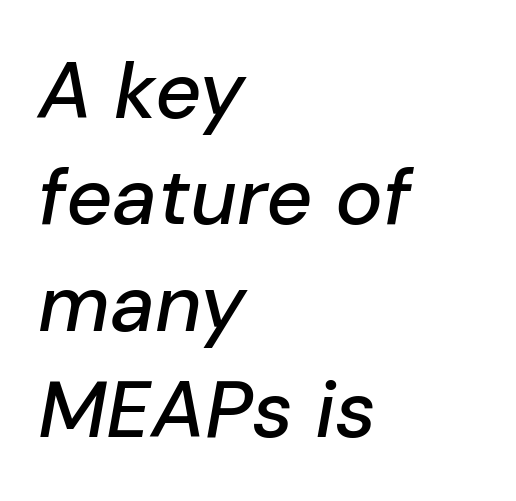
The image shows 80 px text type, italic (leaning right); set left-aligned, normal line spacing (1.33x), normal letter spacing, not underlined; low stroke contrast and a medium x-height.
